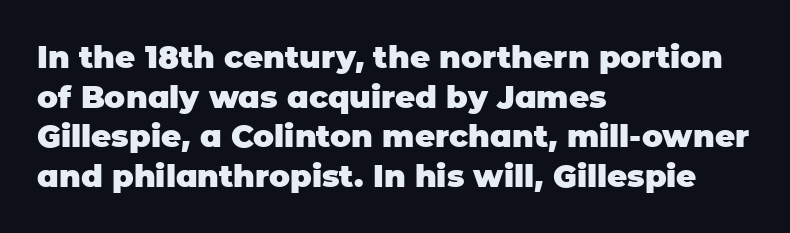
Note: no serifs on the glyphs. Vertical strokes here are truly vertical. Reading down the block, your eye returns to a fixed left position each line. Pretty heavy lettering here — definitely bold. This rendering features lettering with no underline. Normally led — the rows are evenly, conventionally spaced.
